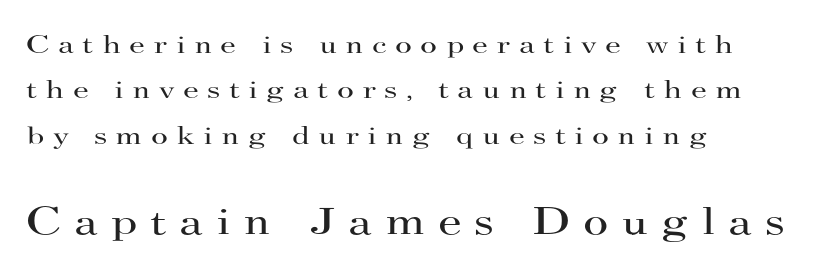
{"serif": "yes", "italic": "no", "bold": "no", "weight": "regular", "width": "wide", "stroke_contrast": "high", "x_height": "small", "monospaced": "no", "underline": "no", "align": "left", "line_spacing_ratio": 1.75, "letter_spacing": "wide", "letter_spacing_em": 0.32, "larger_block": "second", "size_ratio": 1.5, "glyph_px": 39}
